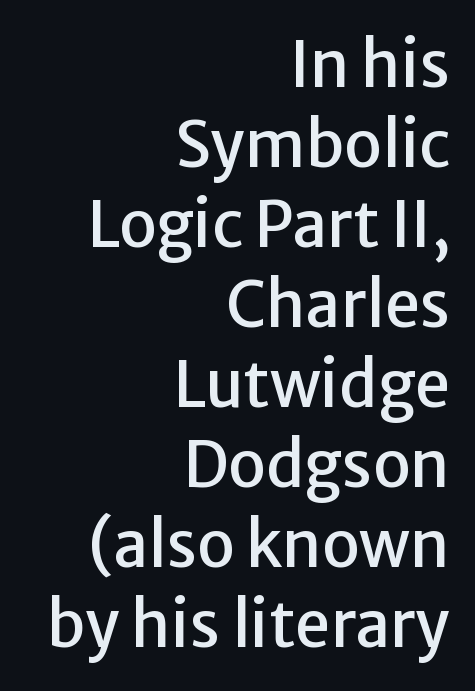
Q: Is the text italic (slanted)? A: No, it is upright.
Q: Is the typeface a serif or a sans-serif typeface? A: Sans-serif.
Q: Is the text underlined? A: No.
Q: How is the paragraph aligned? A: Right-aligned.
Q: Is the spacing between letters normal or unusually wide? A: Normal.
Q: Is the spacing between lines tight, normal or loose? A: Normal.
Q: Width (condensed, normal, or wide)? A: Normal.
Q: Stroke contrast? A: Low.
Q: x-height? A: Medium.
Q: Monospaced? A: No.
